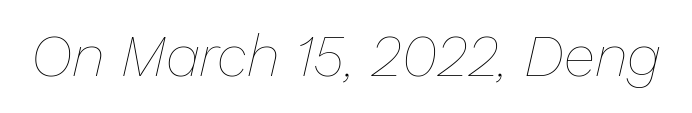
Q: Is the text bold? A: No.
Q: Is the text italic (slanted)? A: Yes, it leans right by about 13 degrees.
Q: Is the text underlined? A: No.
Q: Is the spacing between letters normal or unusually wide? A: Normal.
Q: Width (condensed, normal, or wide)? A: Normal.
Q: Stroke contrast? A: Low.
Q: x-height? A: Medium.
Q: Monospaced? A: No.
